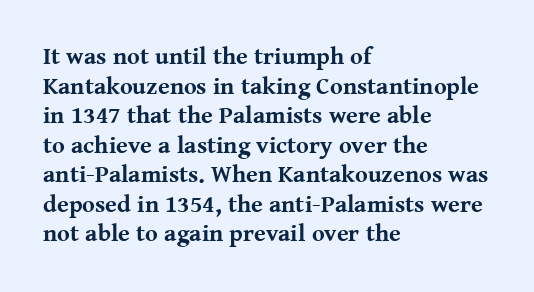
{"italic": "no", "bold": "yes", "underline": "no", "align": "left", "line_spacing_ratio": 1.23, "letter_spacing": "normal", "letter_spacing_em": 0.0, "glyph_px": 24}
